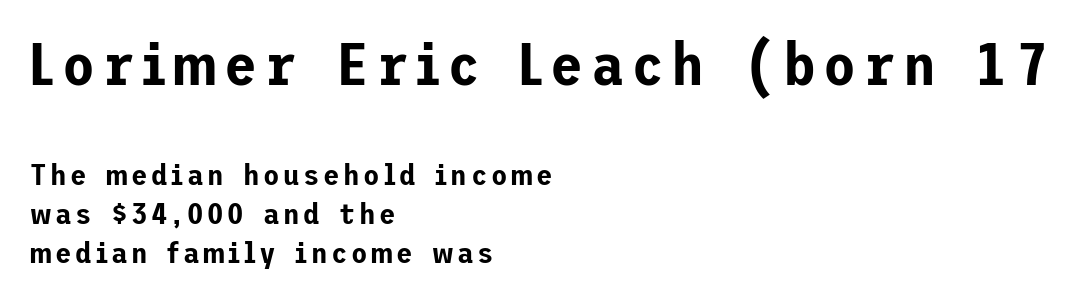
The image shows 60 px sans-serif type, upright; set left-aligned, normal line spacing (1.31x), not underlined; the first (top) block is 2.0x larger; low stroke contrast and a medium x-height.
